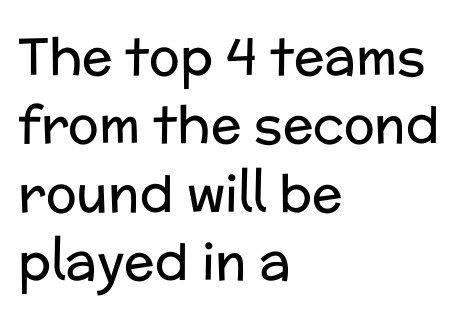
The image shows 51 px regular-weight sans-serif type, upright; set left-aligned, normal line spacing (1.34x), normal letter spacing, not underlined; low stroke contrast and a medium x-height.
